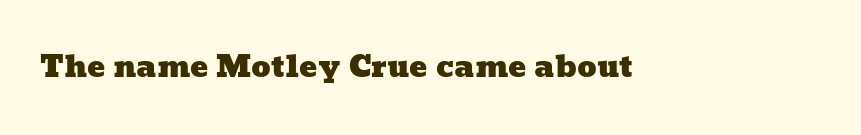
{"width": "wide", "stroke_contrast": "low", "x_height": "medium", "monospaced": "no", "underline": "no", "letter_spacing": "normal", "letter_spacing_em": 0.0, "glyph_px": 30}
